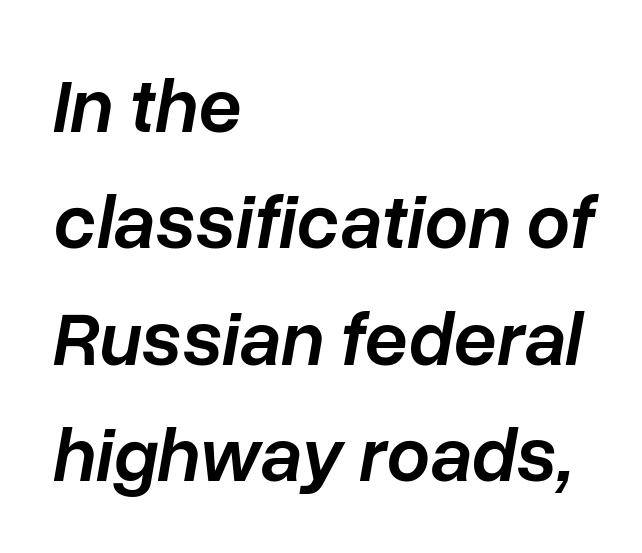
{"italic": "yes", "lean": "right", "slant_degrees": 10, "bold": "semi", "weight": "semibold", "width": "normal", "stroke_contrast": "low", "x_height": "medium", "monospaced": "no", "underline": "no", "align": "left", "line_spacing": "normal", "line_spacing_ratio": 1.51, "letter_spacing": "normal", "letter_spacing_em": 0.0, "glyph_px": 77}
